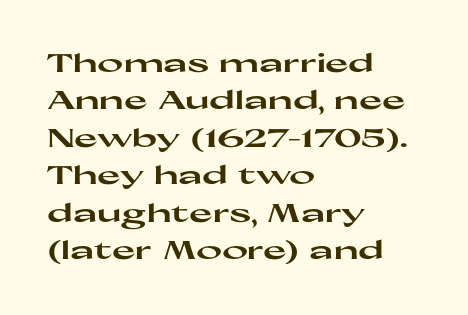
The image shows 25 px bold type, upright; set left-aligned, normal line spacing (1.5x), normal letter spacing, not underlined.
